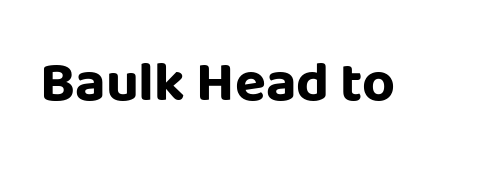
{"serif": "no", "italic": "no", "bold": "yes", "weight": "bold", "width": "normal", "stroke_contrast": "low", "x_height": "large", "monospaced": "no", "underline": "no", "letter_spacing": "normal", "letter_spacing_em": 0.0, "glyph_px": 57}
